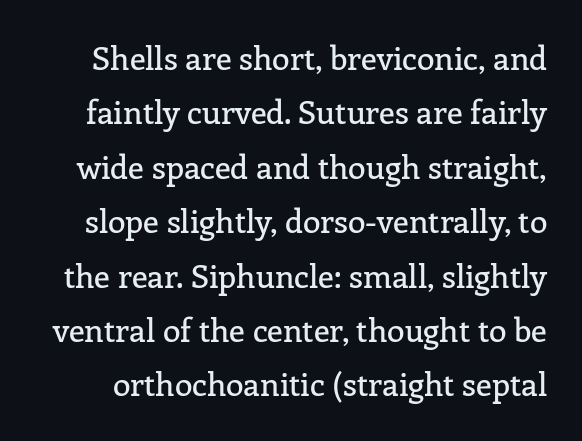
{"serif": "yes", "italic": "no", "width": "normal", "stroke_contrast": "low", "x_height": "medium", "monospaced": "no", "underline": "no", "line_spacing": "normal", "line_spacing_ratio": 1.7, "letter_spacing": "normal", "letter_spacing_em": 0.0, "glyph_px": 32}
